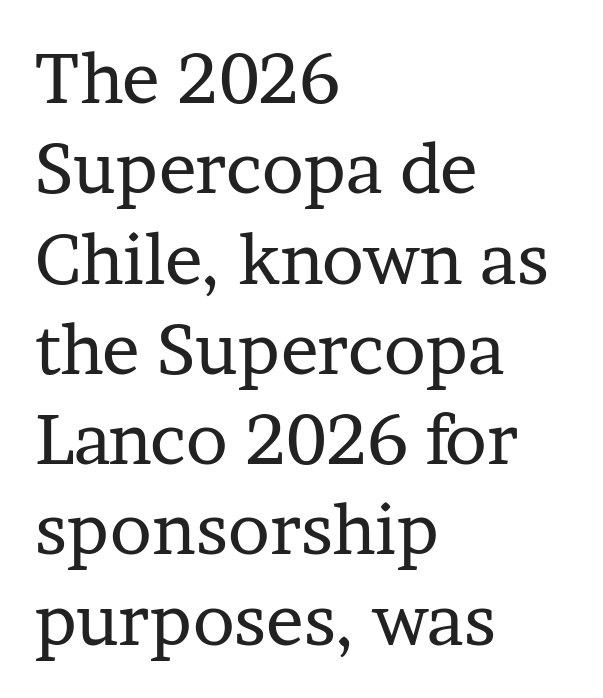
Q: Is the text bold? A: No.
Q: Is the text italic (slanted)? A: No, it is upright.
Q: Is the typeface a serif or a sans-serif typeface? A: Serif.
Q: Is the text underlined? A: No.
Q: How is the paragraph aligned? A: Left-aligned.
Q: Is the spacing between letters normal or unusually wide? A: Normal.
Q: Is the spacing between lines tight, normal or loose? A: Normal.
Q: Width (condensed, normal, or wide)? A: Normal.
Q: Stroke contrast? A: Low.
Q: x-height? A: Medium.
Q: Monospaced? A: No.
